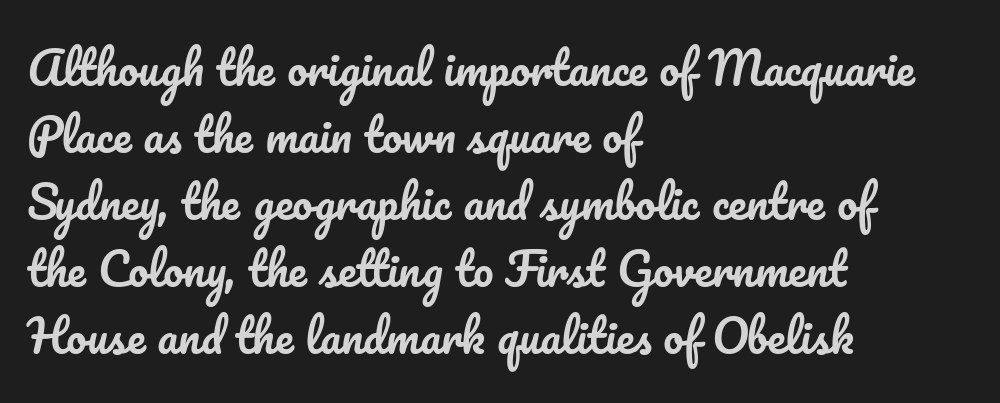
The image shows 45 px text type; set left-aligned, normal line spacing (1.49x), normal letter spacing, not underlined; low stroke contrast and a small x-height.
